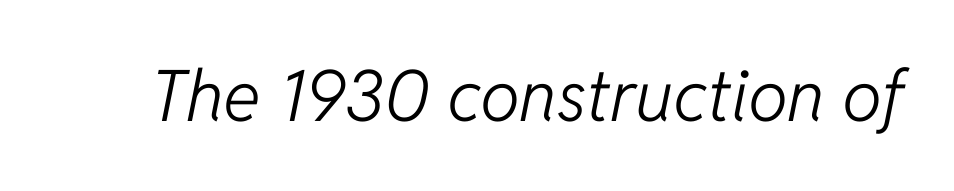
The image shows 71 px light type, italic (leaning right); set normal letter spacing, not underlined; low stroke contrast and a medium x-height.
